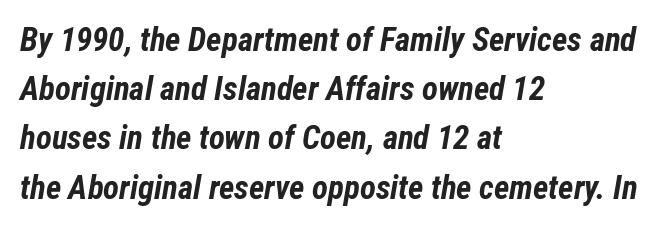
{"italic": "yes", "lean": "right", "slant_degrees": 12, "bold": "yes", "weight": "bold", "width": "condensed", "stroke_contrast": "low", "x_height": "medium", "monospaced": "no", "underline": "no", "align": "left", "line_spacing": "normal", "line_spacing_ratio": 1.49, "letter_spacing": "normal", "letter_spacing_em": 0.0, "glyph_px": 33}
